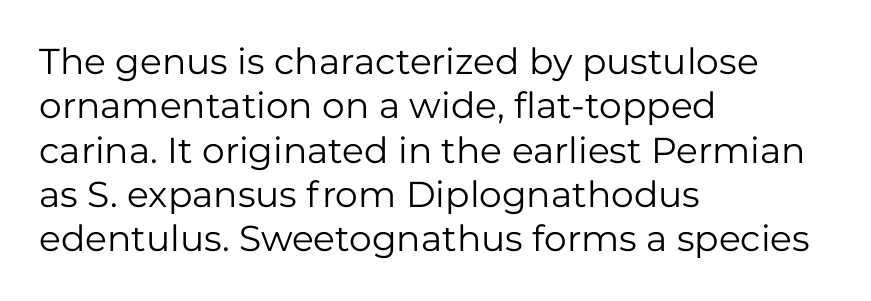
If you drew a line through each stem, it would be perfectly vertical. Note: no serifs on the glyphs. The rendering keeps characters at their native spacing. Stems and bowls with no extra thickness — not bold. Think of a printed novel: that variable character pitch is what you see here.
